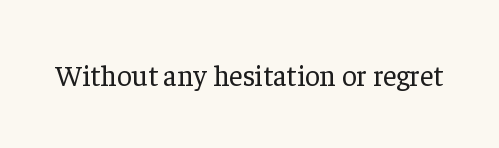
The image shows 29 px regular-weight serif type, upright; set normal letter spacing, not underlined; low stroke contrast and a medium x-height.
